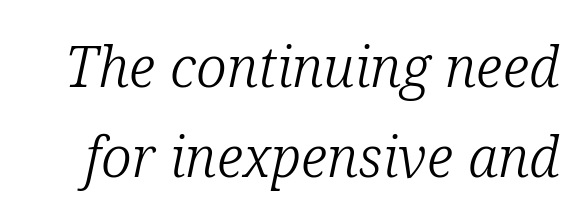
Think standard paragraph weight, or any step lighter than that. Does the lettering tilt? It does — this is italic. Standard letterfit; no display-style spreading of the glyphs. The font family rendered here belongs to the serif group.
